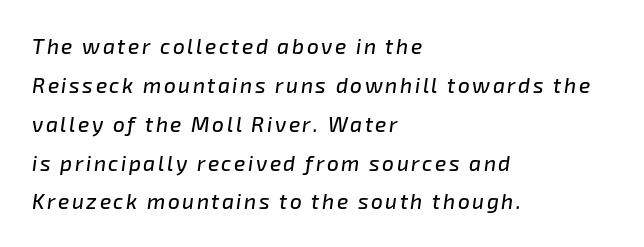
Style check: oblique. Quick note: underline off. The lines are quadded left.
